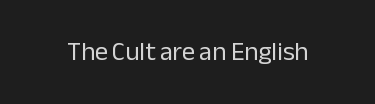
Q: Is the text bold? A: No.
Q: Is the text italic (slanted)? A: No, it is upright.
Q: Is the text underlined? A: No.
Q: Is the spacing between letters normal or unusually wide? A: Normal.
